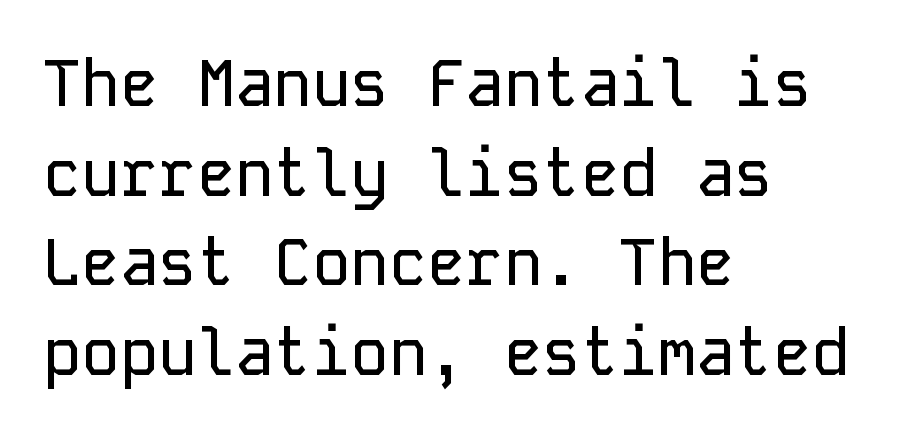
{"serif": "no", "italic": "no", "width": "normal", "stroke_contrast": "low", "x_height": "medium", "monospaced": "yes", "underline": "no", "align": "left", "line_spacing": "normal", "line_spacing_ratio": 1.4, "letter_spacing": "normal", "letter_spacing_em": 0.0, "glyph_px": 64}
